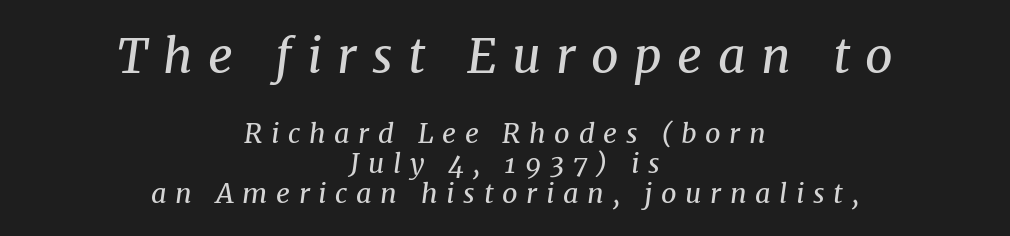
Vertical spacing — tight. The rendering applies a slant to the glyphs. This rendering features lettering with no underline. The line texture is sparse and dotted thanks to wide tracking.
